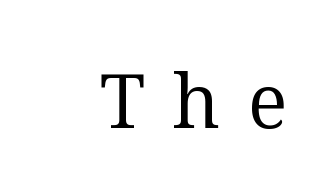
You could not count columns in this text — the font is proportionally spaced. The typeface has the unassuming heft of standard copy or less. The letters stand upright; this is a roman face. Honestly, the letter spacing is so wide it's the main thing you notice. Any mark beneath the type? The region is blank.
